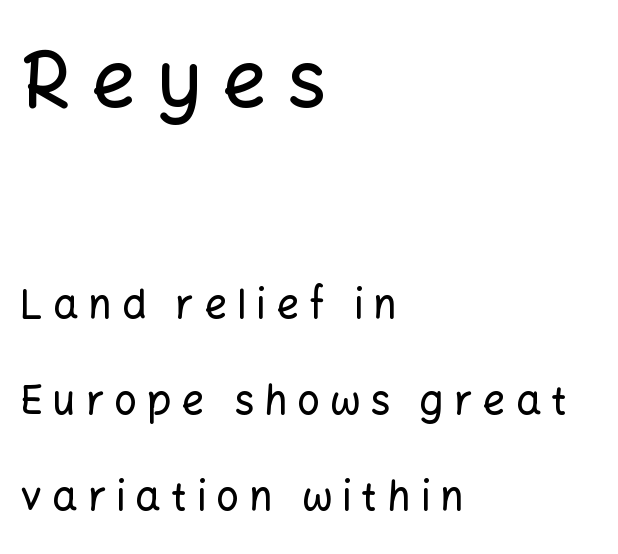
{"serif": "no", "italic": "no", "width": "normal", "stroke_contrast": "low", "x_height": "medium", "monospaced": "no", "underline": "no", "align": "left", "line_spacing": "loose", "line_spacing_ratio": 2.41, "letter_spacing": "wide", "letter_spacing_em": 0.25, "larger_block": "first", "size_ratio": 1.98, "glyph_px": 79}
